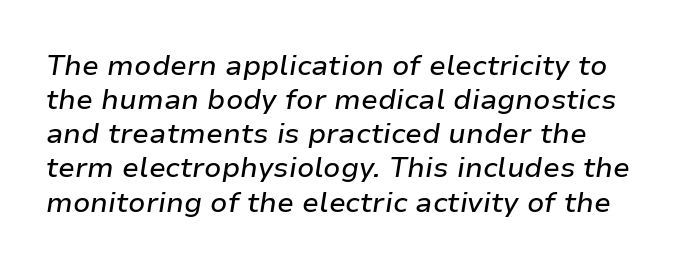
Q: Is the text italic (slanted)? A: Yes, it leans right by about 9 degrees.
Q: Is the text underlined? A: No.
Q: How is the paragraph aligned? A: Left-aligned.
Q: Is the spacing between letters normal or unusually wide? A: Normal.
Q: Width (condensed, normal, or wide)? A: Normal.
Q: Stroke contrast? A: Low.
Q: x-height? A: Medium.
Q: Monospaced? A: No.
